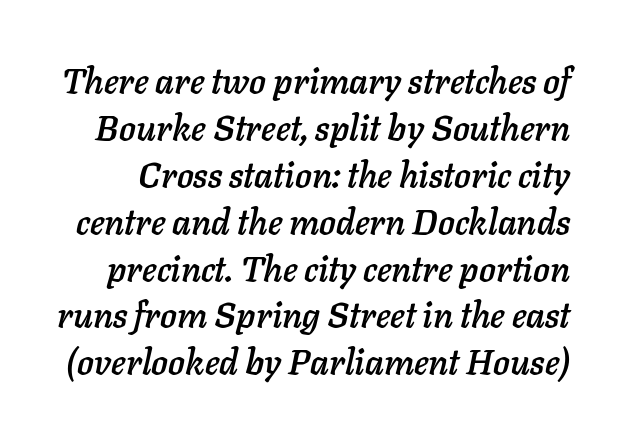
Q: Is the text italic (slanted)? A: Yes, it leans right by about 11 degrees.
Q: Is the text underlined? A: No.
Q: Is the spacing between letters normal or unusually wide? A: Normal.
Q: Is the spacing between lines tight, normal or loose? A: Normal.
Q: Width (condensed, normal, or wide)? A: Normal.
Q: Stroke contrast? A: Low.
Q: x-height? A: Medium.
Q: Monospaced? A: No.
